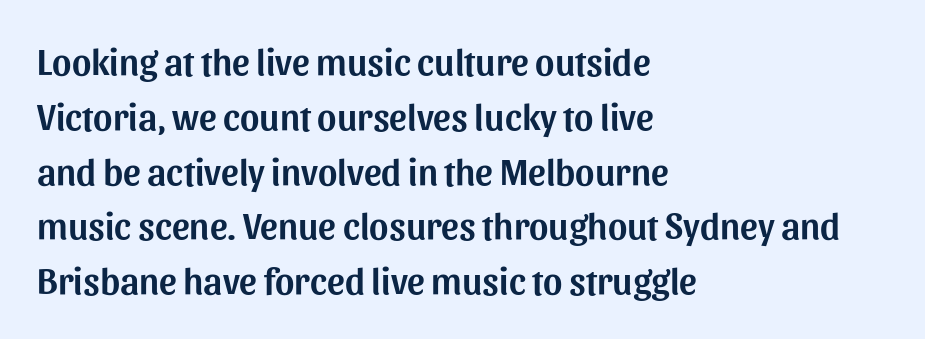
The image shows 37 px sans-serif type, upright; set left-aligned, normal line spacing (1.48x), normal letter spacing, not underlined; medium stroke contrast and a medium x-height.
